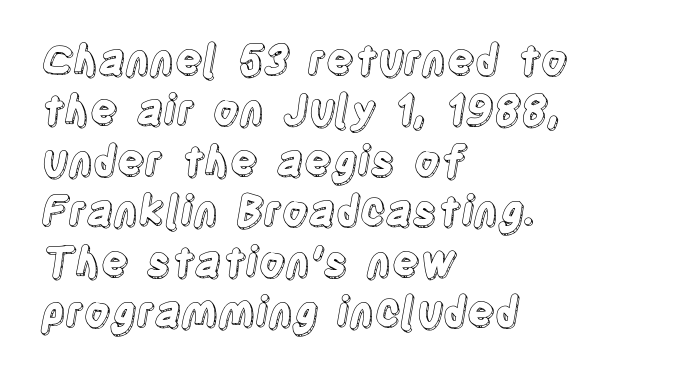
{"width": "condensed", "x_height": "large", "monospaced": "no", "underline": "no", "align": "left", "line_spacing_ratio": 1.23, "letter_spacing": "normal", "letter_spacing_em": 0.0, "glyph_px": 41}
